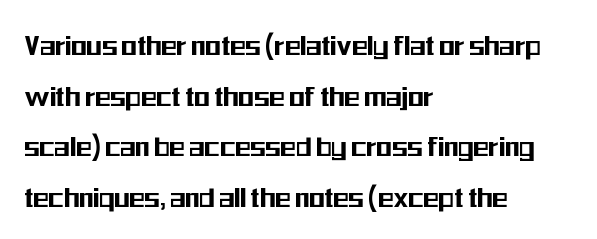
{"serif": "no", "italic": "no", "width": "condensed", "stroke_contrast": "medium", "x_height": "medium", "monospaced": "no", "underline": "no", "align": "left", "line_spacing": "normal", "line_spacing_ratio": 1.58, "letter_spacing": "normal", "letter_spacing_em": 0.0, "glyph_px": 32}
